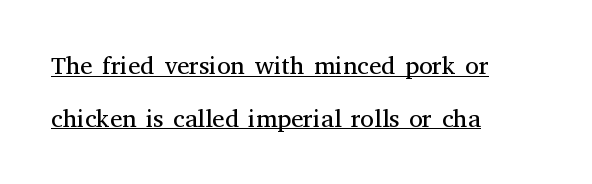
The image shows 25 px text type, upright; set left-aligned, loose line spacing (2.11x), normal letter spacing, underlined.
